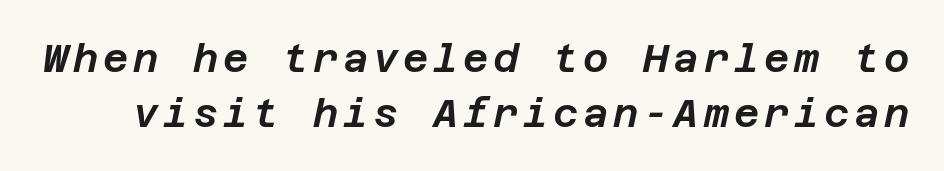
Leading: standard. Beneath every word, the page is bare. Characters are canted at an angle relative to the baseline's perpendicular.
